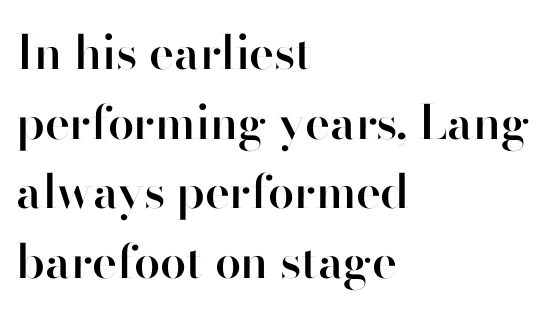
Reading down the block, your eye returns to a fixed left position each line. Typographically, this falls in the sans-serif category. These words are printed semibold, heavier than regular yet not bold. Words appear dense and cohesive because spacing is normal.
